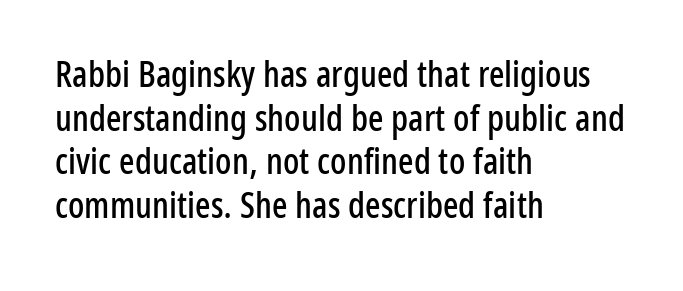
{"serif": "no", "italic": "no", "width": "condensed", "stroke_contrast": "low", "x_height": "medium", "monospaced": "no", "underline": "no", "align": "left", "line_spacing_ratio": 1.21, "letter_spacing": "normal", "letter_spacing_em": 0.0, "glyph_px": 36}
